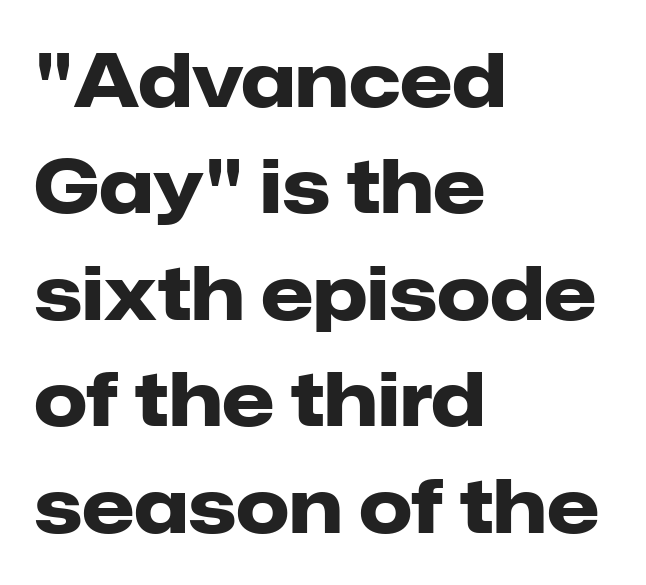
Q: Is the text bold? A: Yes.
Q: Is the text italic (slanted)? A: No, it is upright.
Q: Is the typeface a serif or a sans-serif typeface? A: Sans-serif.
Q: Is the text underlined? A: No.
Q: How is the paragraph aligned? A: Left-aligned.
Q: Is the spacing between letters normal or unusually wide? A: Normal.
Q: Is the spacing between lines tight, normal or loose? A: Normal.
Q: Width (condensed, normal, or wide)? A: Normal.
Q: Stroke contrast? A: Low.
Q: x-height? A: Medium.
Q: Monospaced? A: No.
